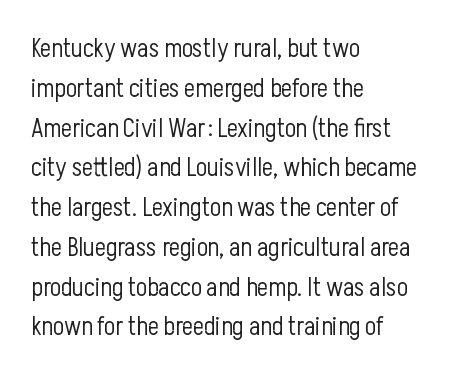
Nobody touched the tracking dial on this one. Line starts are locked; line ends wander. The block of text has a typical density, with ordinary space between rows. The glyphs are unaccompanied by any horizontal stroke below them. Notice how the stems are strictly vertical — no italics here. These glyphs show unthickened strokes, regular width or finer.
